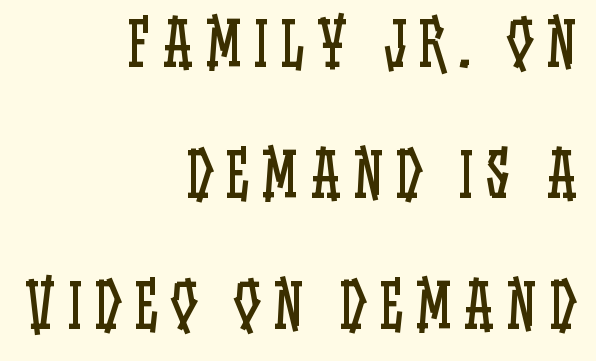
Q: Is the text bold? A: No.
Q: Is the text italic (slanted)? A: No, it is upright.
Q: Is the text underlined? A: No.
Q: How is the paragraph aligned? A: Right-aligned.
Q: Is the spacing between letters normal or unusually wide? A: Unusually wide.
Q: Is the spacing between lines tight, normal or loose? A: Loose.
Q: Width (condensed, normal, or wide)? A: Condensed.
Q: Stroke contrast? A: Low.
Q: x-height? A: Large.
Q: Monospaced? A: No.
